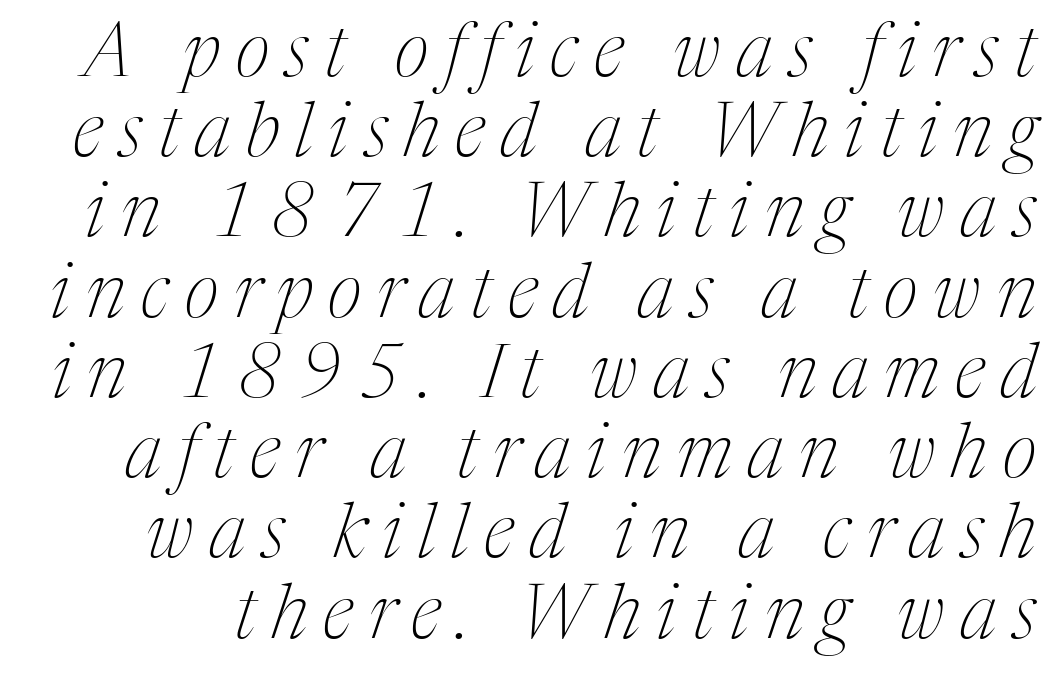
{"serif": "yes", "italic": "yes", "lean": "right", "slant_degrees": 17, "bold": "no", "weight": "thin", "width": "condensed", "stroke_contrast": "medium", "x_height": "medium", "monospaced": "no", "underline": "no", "line_spacing": "tight", "line_spacing_ratio": 1.07, "letter_spacing": "wide", "letter_spacing_em": 0.21, "glyph_px": 75}
